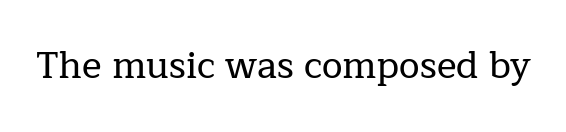
{"serif": "yes", "italic": "no", "width": "normal", "stroke_contrast": "low", "x_height": "medium", "monospaced": "no", "underline": "no", "letter_spacing": "normal", "letter_spacing_em": 0.0, "glyph_px": 37}
